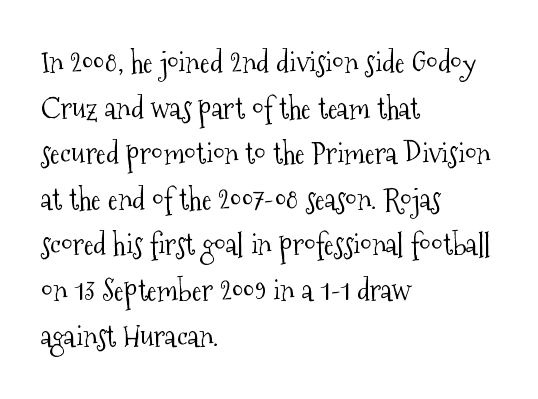
{"serif": "yes", "italic": "no", "bold": "no", "weight": "light", "width": "condensed", "stroke_contrast": "medium", "x_height": "medium", "monospaced": "no", "underline": "no", "align": "left", "line_spacing": "normal", "line_spacing_ratio": 1.52, "letter_spacing": "normal", "letter_spacing_em": 0.0, "glyph_px": 30}
